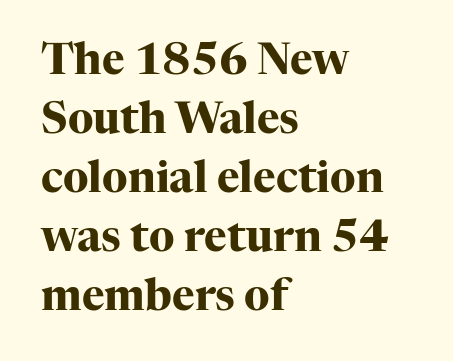
The image shows 43 px heavy serif type, upright; set left-aligned, normal line spacing (1.37x), normal letter spacing, not underlined; high stroke contrast and a medium x-height.
